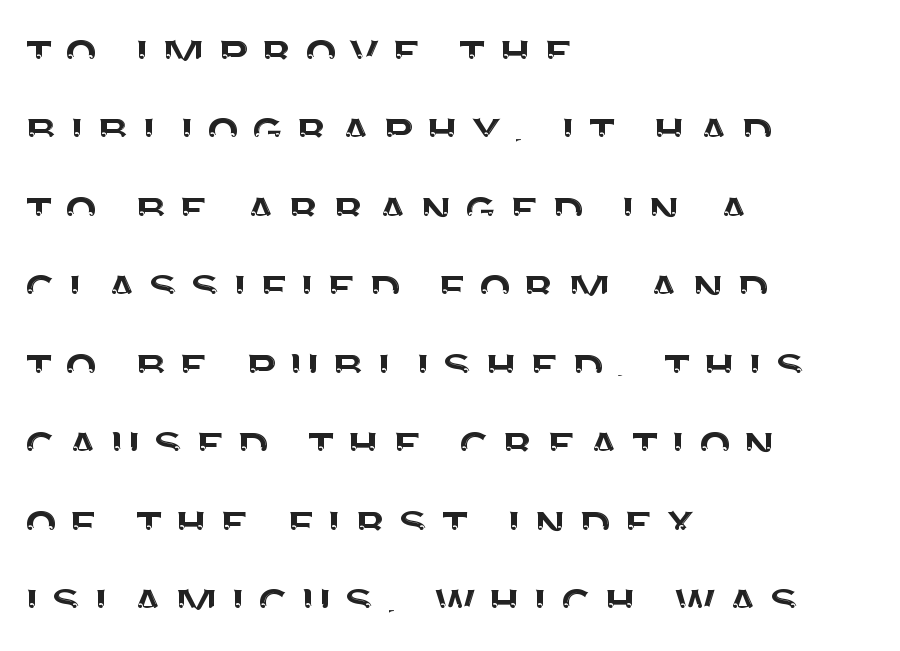
{"serif": "no", "italic": "no", "width": "normal", "stroke_contrast": "medium", "x_height": "large", "monospaced": "no", "underline": "no", "align": "left", "line_spacing": "normal", "line_spacing_ratio": 1.48, "letter_spacing": "wide", "letter_spacing_em": 0.2, "glyph_px": 53}
